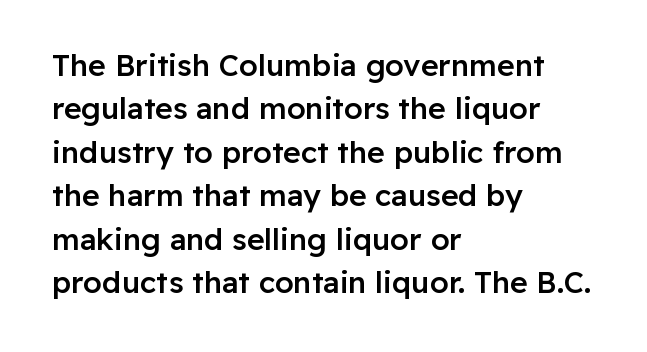
The image shows 30 px semibold sans-serif type, upright; set left-aligned, normal line spacing (1.45x), normal letter spacing, not underlined; low stroke contrast and a medium x-height.
